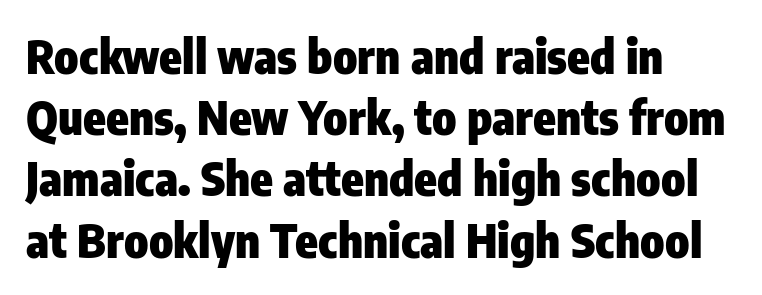
The image shows 46 px heavy, condensed sans-serif type, upright; set left-aligned, normal line spacing (1.33x), normal letter spacing, not underlined; low stroke contrast and a medium x-height.
